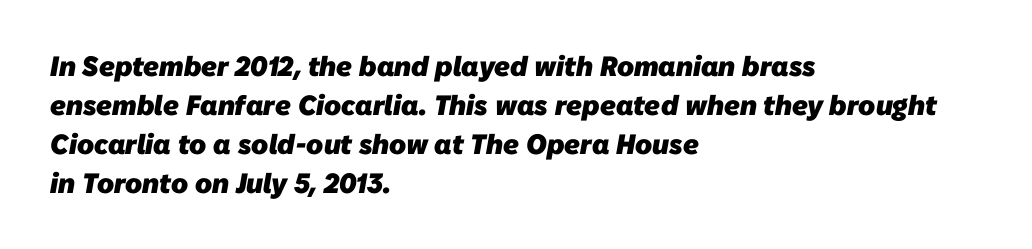
Underlining? Definitely not there. Spacing verdict: proportional, widths tailored to each character. The type is set solid horizontally, with unmodified tracking. The passage shown is typeset with a sans-serif family. These lines are set flush left with a ragged right edge.
